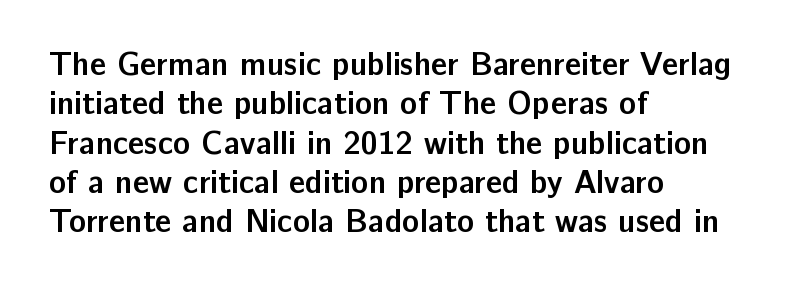
The image shows 32 px semibold sans-serif type, upright; set left-aligned, line spacing 1.23x, normal letter spacing, not underlined; low stroke contrast and a medium x-height.
